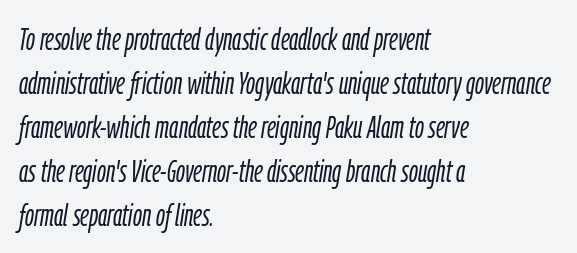
Successive baselines arrive at the customary interval. The space beneath each line is pristine and unruled. Stem width sits at or under what a default text font uses. In CSS terms this would be text-align: left.
